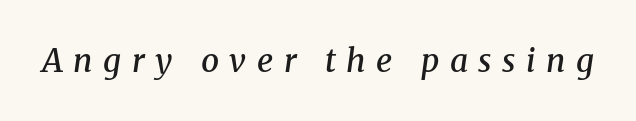
The image shows 32 px semibold serif type, italic (leaning right); set unusually wide letter spacing (+0.33 em), not underlined; medium stroke contrast and a medium x-height.
